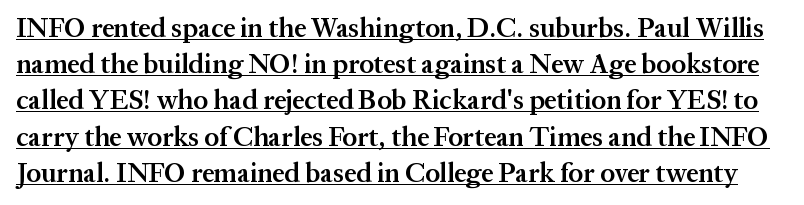
The image shows 27 px text type, upright; set normal line spacing (1.34x), normal letter spacing, underlined.
